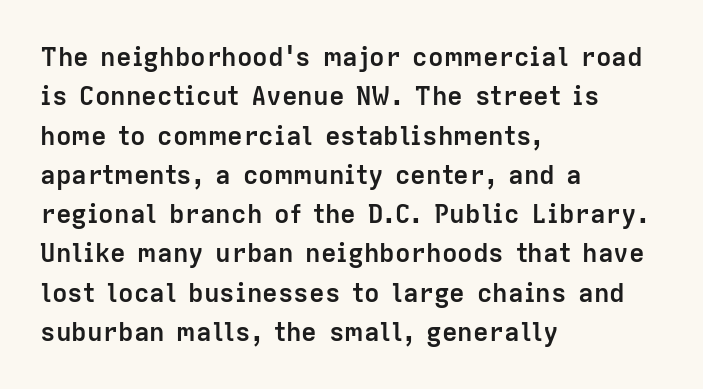
Typeset ragged right — the left edge is the straight one. The passage shown is not underscored anywhere. The lettering stays uniformly vertical, giving the passage a roman look. Short note: letters normally spaced.
